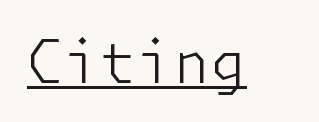
The image shows 59 px light sans-serif type, upright; set normal letter spacing, underlined; low stroke contrast and a medium x-height.
